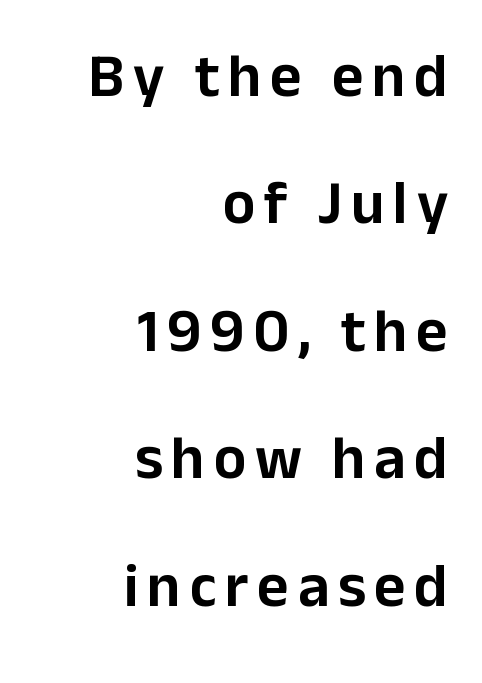
Q: Is the text italic (slanted)? A: No, it is upright.
Q: Is the typeface a serif or a sans-serif typeface? A: Sans-serif.
Q: Is the text underlined? A: No.
Q: How is the paragraph aligned? A: Right-aligned.
Q: Is the spacing between lines tight, normal or loose? A: Loose.
Q: Width (condensed, normal, or wide)? A: Normal.
Q: Stroke contrast? A: Low.
Q: x-height? A: Medium.
Q: Monospaced? A: No.
